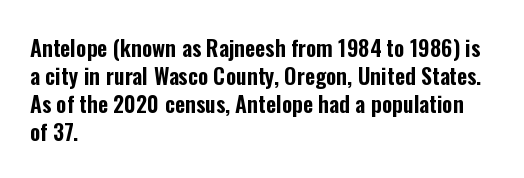
{"italic": "no", "underline": "no", "align": "left", "line_spacing": "normal", "line_spacing_ratio": 1.27, "letter_spacing": "normal", "letter_spacing_em": 0.0, "glyph_px": 22}
